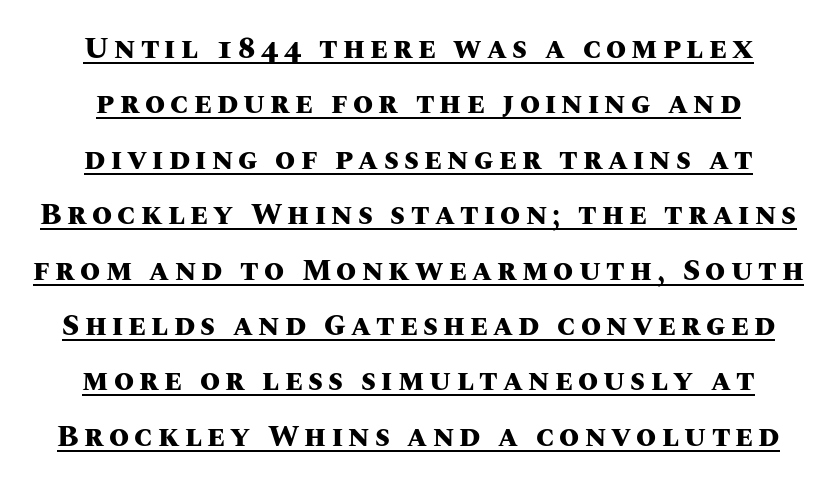
Q: Is the text bold? A: Yes.
Q: Is the text italic (slanted)? A: No, it is upright.
Q: Is the text underlined? A: Yes.
Q: Is the spacing between lines tight, normal or loose? A: Loose.
Q: Width (condensed, normal, or wide)? A: Normal.
Q: Stroke contrast? A: Medium.
Q: x-height? A: Large.
Q: Monospaced? A: No.
